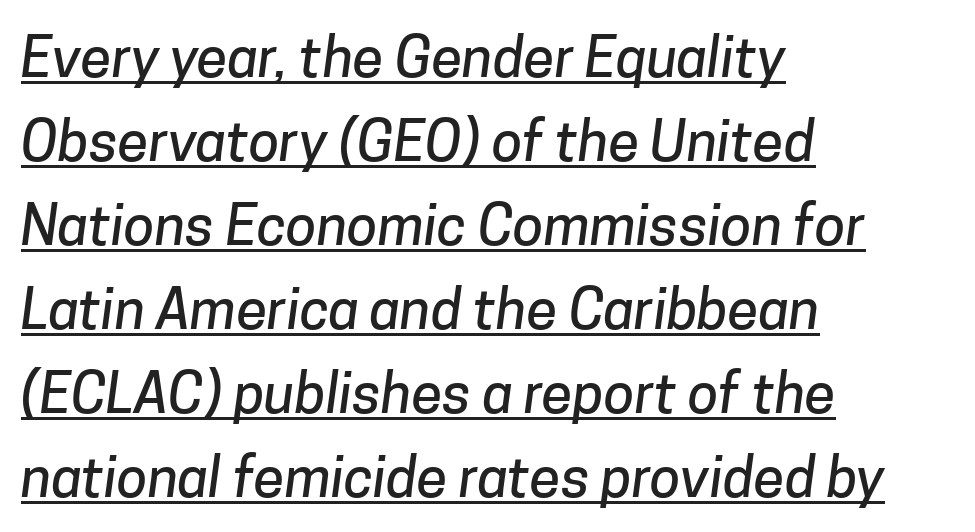
The image shows 56 px sans-serif type; set left-aligned, normal line spacing (1.5x), normal letter spacing, underlined; low stroke contrast and a medium x-height.
